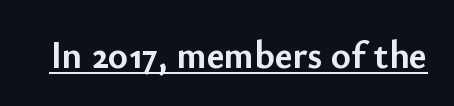
{"serif": "no", "italic": "no", "bold": "yes", "weight": "semibold", "width": "normal", "stroke_contrast": "low", "x_height": "small", "monospaced": "no", "underline": "yes", "letter_spacing": "normal", "letter_spacing_em": 0.0, "glyph_px": 38}
